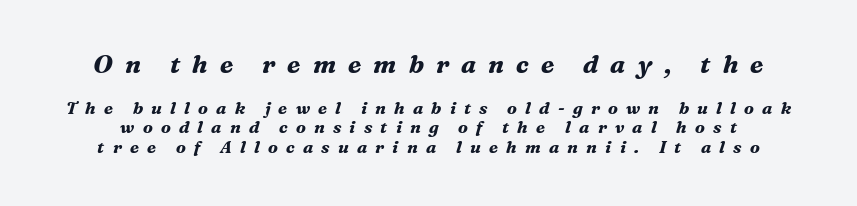
These two chunks differ in scale, with the top chunk taking the larger measure. The passage shown is not underscored anywhere. Every letter is thick-stroked: bold, no question. Does the lettering tilt? It does — this is italic. Compared with typical body copy, the letter spacing here is much looser. What's the leading like? Squeezed, with rows nearly overlapping.
